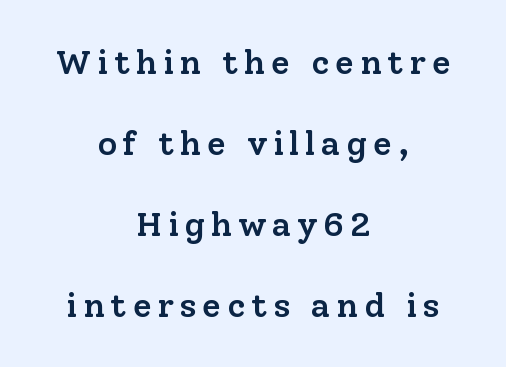
The image shows 34 px semibold serif type, upright; set centered, loose line spacing (2.38x), not underlined; low stroke contrast and a medium x-height.
